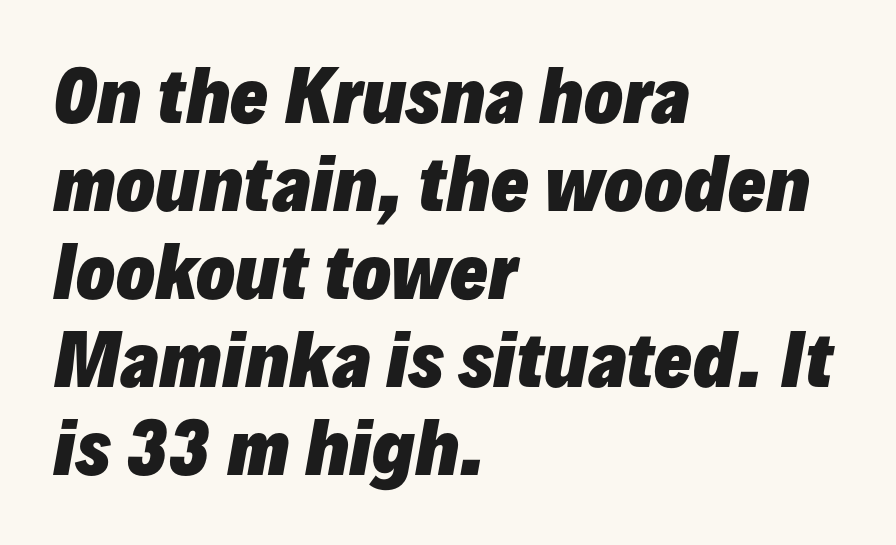
Strong, thick strokes mark this as bold type. Compared with ordinary roman type, these characters are visibly tilted. These lines are rendered in a variable-pitch font. The setting favours the left margin, as ordinary paragraphs usually do. Lines of text with bare space underneath. Here the glyphs are tracked normally, forming tight word shapes.
